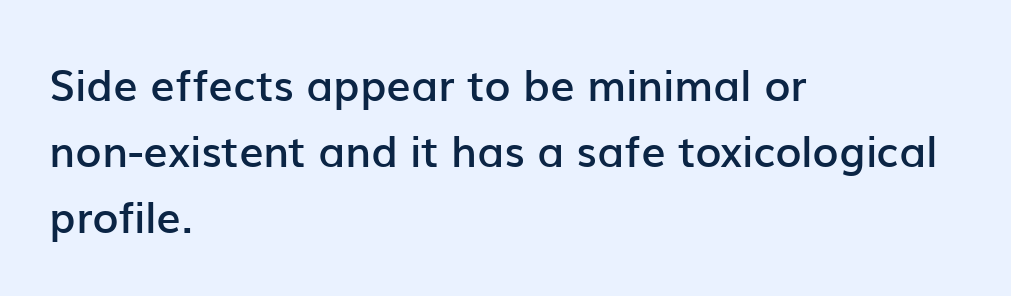
The image shows 43 px semibold sans-serif type, upright; set left-aligned, normal line spacing (1.53x), normal letter spacing, not underlined; low stroke contrast and a medium x-height.
